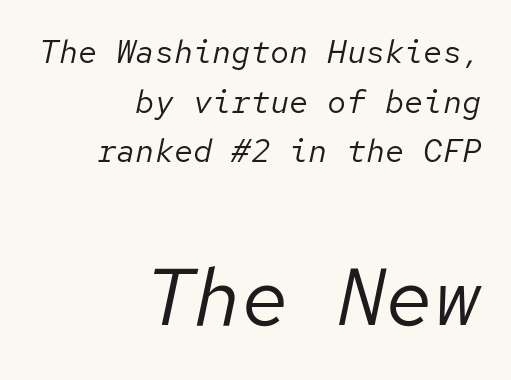
{"italic": "yes", "lean": "right", "slant_degrees": 12, "bold": "no", "weight": "regular", "width": "normal", "stroke_contrast": "low", "x_height": "medium", "monospaced": "yes", "underline": "no", "align": "right", "line_spacing": "normal", "line_spacing_ratio": 1.55, "letter_spacing": "normal", "letter_spacing_em": 0.0, "larger_block": "second", "size_ratio": 2.5, "glyph_px": 80}
